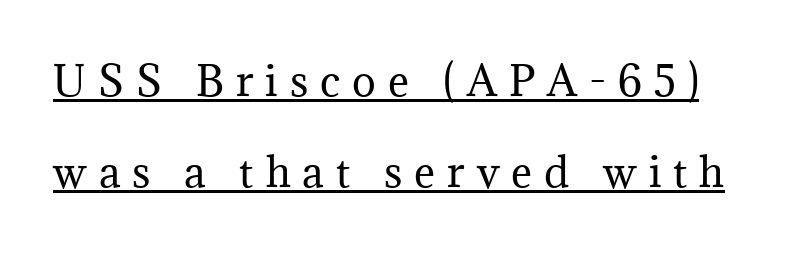
{"serif": "yes", "italic": "no", "bold": "no", "weight": "regular", "width": "normal", "stroke_contrast": "medium", "x_height": "medium", "monospaced": "no", "underline": "yes", "line_spacing": "loose", "line_spacing_ratio": 2.28, "letter_spacing": "wide", "letter_spacing_em": 0.3, "glyph_px": 40}
